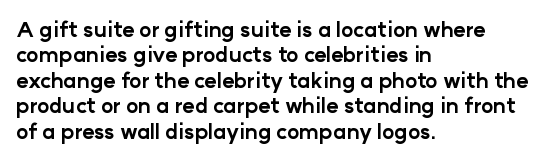
Q: Is the text bold? A: Yes.
Q: Is the text italic (slanted)? A: No, it is upright.
Q: Is the text underlined? A: No.
Q: How is the paragraph aligned? A: Left-aligned.
Q: Is the spacing between letters normal or unusually wide? A: Normal.
